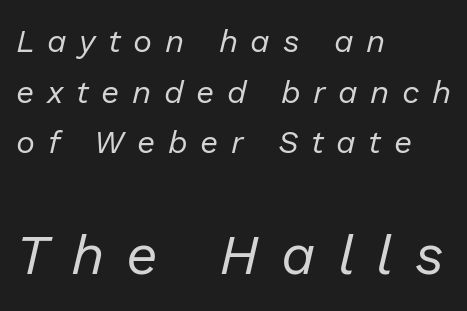
Q: Is the text bold? A: No.
Q: Is the text italic (slanted)? A: Yes, it leans right by about 13 degrees.
Q: Is the text underlined? A: No.
Q: How is the paragraph aligned? A: Left-aligned.
Q: Is the spacing between letters normal or unusually wide? A: Unusually wide.
Q: Is the spacing between lines tight, normal or loose? A: Normal.
Q: Which block of text is set in a larger size, the first (top) or the second (bottom)? A: The second (bottom) one.
Q: Width (condensed, normal, or wide)? A: Normal.
Q: Stroke contrast? A: Low.
Q: x-height? A: Medium.
Q: Monospaced? A: No.
